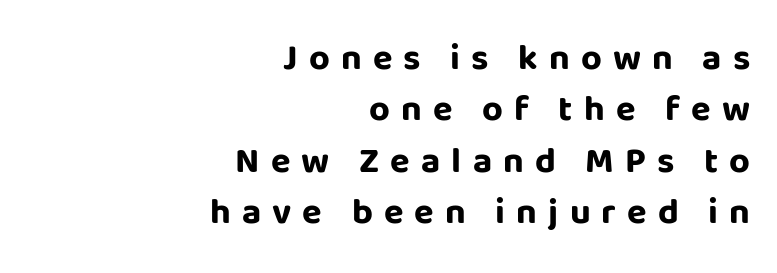
The image shows 36 px bold sans-serif type, upright; set right-aligned, normal line spacing (1.43x), unusually wide letter spacing (+0.31 em), not underlined; low stroke contrast and a large x-height.
